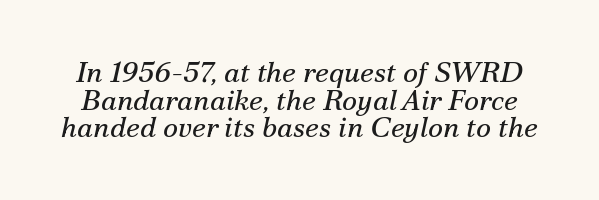
Q: Is the text bold? A: No.
Q: Is the text italic (slanted)? A: Yes, it leans right by about 12 degrees.
Q: Is the typeface a serif or a sans-serif typeface? A: Serif.
Q: Is the text underlined? A: No.
Q: Is the spacing between letters normal or unusually wide? A: Normal.
Q: Is the spacing between lines tight, normal or loose? A: Tight.
Q: Width (condensed, normal, or wide)? A: Normal.
Q: Stroke contrast? A: Medium.
Q: x-height? A: Small.
Q: Monospaced? A: No.
